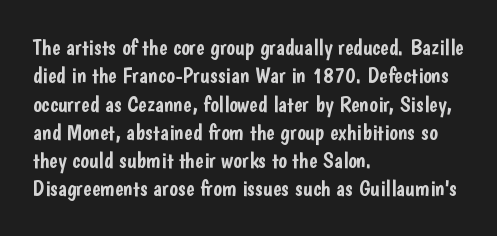
One-word summary of the alignment: left. These lines keep a tight, regular rhythm from letter to letter. Letters rest on an invisible, unmarked baseline. In terms of posture, this sample is upright.
